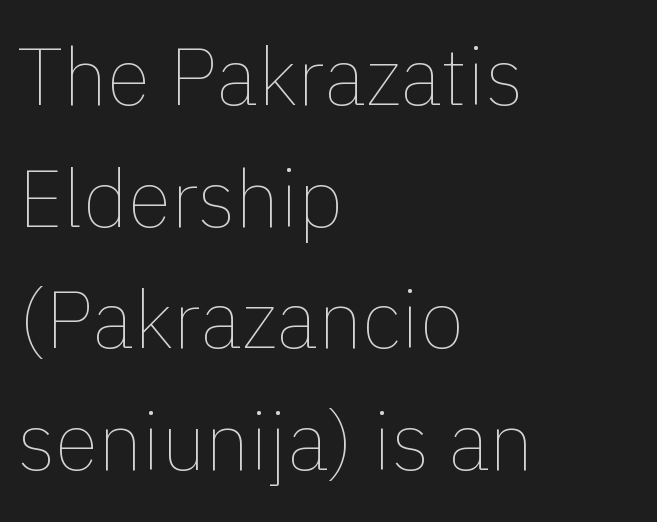
{"italic": "no", "bold": "no", "weight": "thin", "width": "normal", "stroke_contrast": "low", "x_height": "medium", "monospaced": "no", "underline": "no", "align": "left", "line_spacing": "normal", "line_spacing_ratio": 1.52, "letter_spacing": "normal", "letter_spacing_em": 0.0, "glyph_px": 80}
